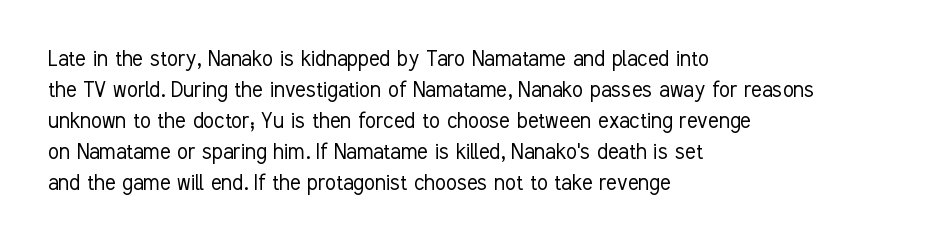
Q: Is the text bold? A: No.
Q: Is the text italic (slanted)? A: No, it is upright.
Q: Is the text underlined? A: No.
Q: How is the paragraph aligned? A: Left-aligned.
Q: Is the spacing between letters normal or unusually wide? A: Normal.
